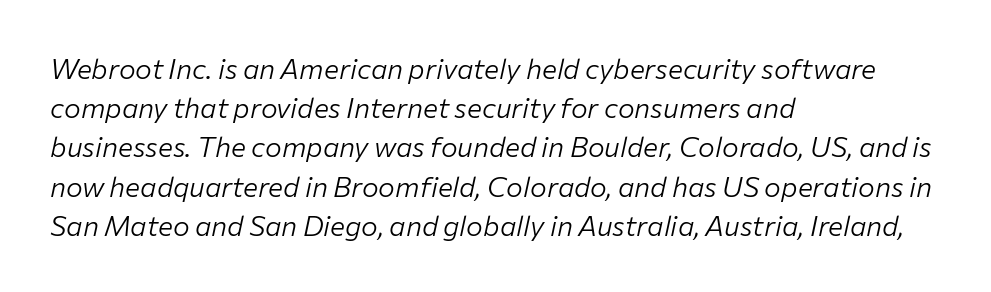
The image shows 28 px light type, italic (leaning right); set left-aligned, normal line spacing (1.4x), normal letter spacing, not underlined; low stroke contrast and a medium x-height.
